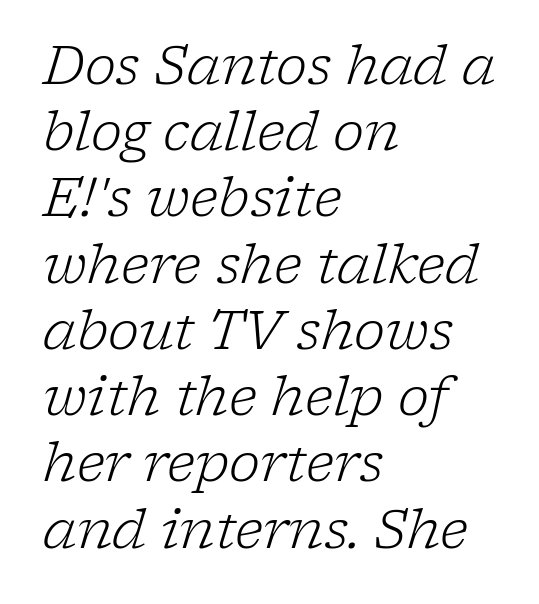
Q: Is the text bold? A: No.
Q: Is the text italic (slanted)? A: Yes, it leans right by about 17 degrees.
Q: Is the typeface a serif or a sans-serif typeface? A: Serif.
Q: Is the text underlined? A: No.
Q: How is the paragraph aligned? A: Left-aligned.
Q: Is the spacing between letters normal or unusually wide? A: Normal.
Q: Is the spacing between lines tight, normal or loose? A: Normal.
Q: Width (condensed, normal, or wide)? A: Normal.
Q: Stroke contrast? A: Low.
Q: x-height? A: Medium.
Q: Monospaced? A: No.
